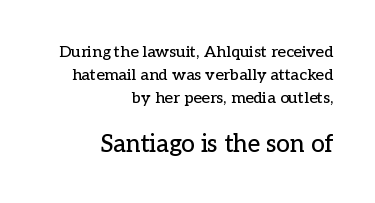
{"italic": "no", "underline": "no", "align": "right", "line_spacing": "normal", "line_spacing_ratio": 1.44, "letter_spacing": "normal", "letter_spacing_em": 0.0, "larger_block": "second", "size_ratio": 1.5, "glyph_px": 24}
